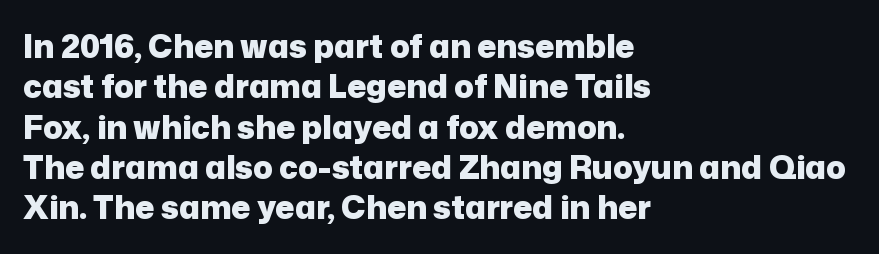
The rendering uses a moderate line-height, typical for paragraphs. What weight is shown? A full bold with thick strokes. The letters sit at their default tracking, neither squeezed nor spread. Font category for this specimen: sans-serif.
